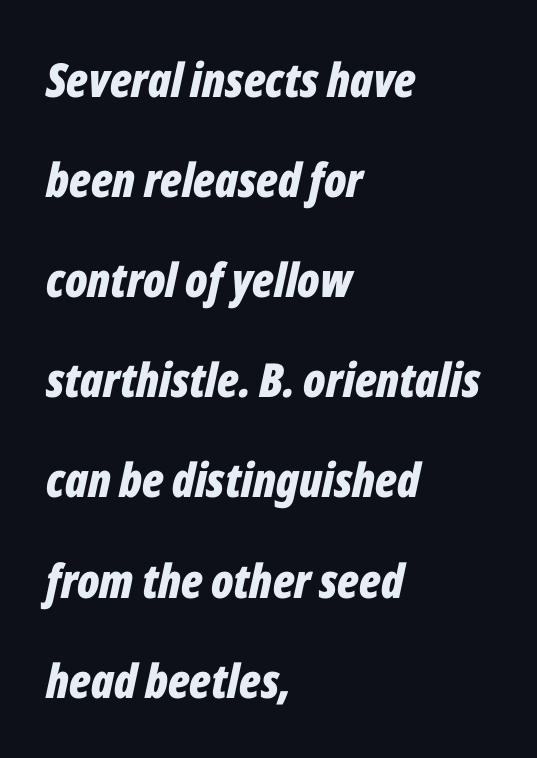
Students, observe: this is what heavily led, spacious text looks like. Spacing between characters is what you'd get straight out of the box. You can tell it's italic because the verticals aren't actually vertical. As a designer I'd log this as weight 700, bold. Left-aligned paragraph, ragged on the right.
